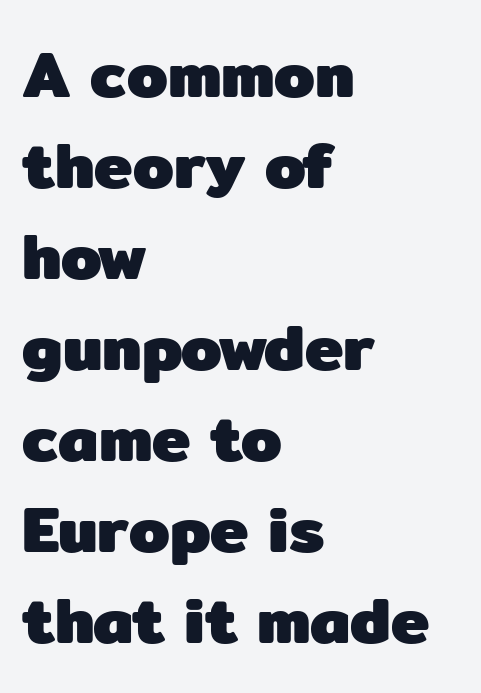
Line starts are locked; line ends wander. This sample uses a sans-serif face. Tracking value appears to be zero — textbook default spacing. Check the space under the baseline: it is left empty.
